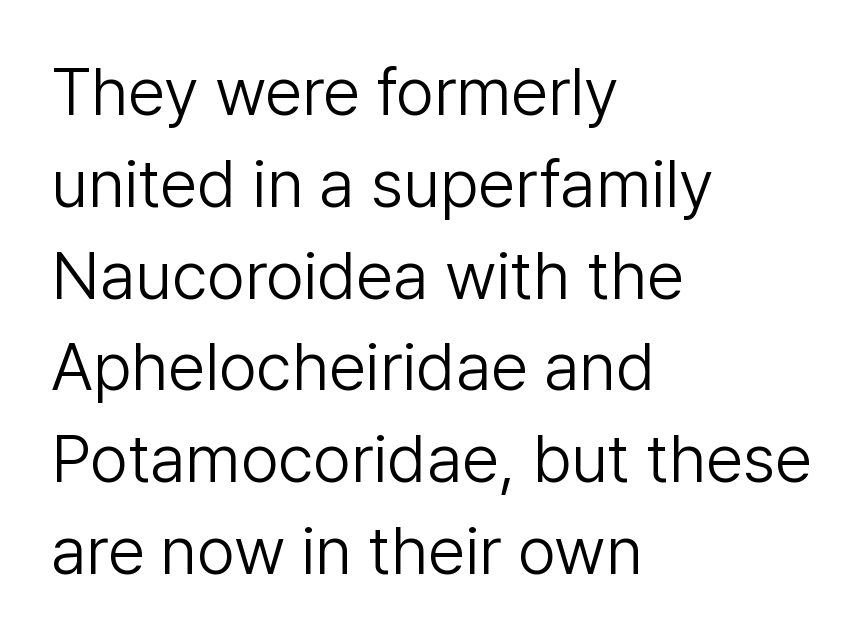
The font sits on the lighter half of the weight spectrum, regular included. Compared with a centered layout, this one pins lines to the left instead. You could call the tracking neutral — neither tight nor loose. Type without underlining.
